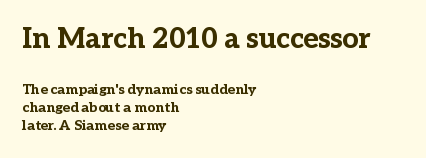
Q: Is the text bold? A: Yes.
Q: Is the text italic (slanted)? A: No, it is upright.
Q: Is the typeface a serif or a sans-serif typeface? A: Serif.
Q: Is the text underlined? A: No.
Q: How is the paragraph aligned? A: Left-aligned.
Q: Is the spacing between letters normal or unusually wide? A: Normal.
Q: Is the spacing between lines tight, normal or loose? A: Normal.
Q: Which block of text is set in a larger size, the first (top) or the second (bottom)? A: The first (top) one.
Q: Width (condensed, normal, or wide)? A: Normal.
Q: Stroke contrast? A: Low.
Q: x-height? A: Medium.
Q: Monospaced? A: No.
